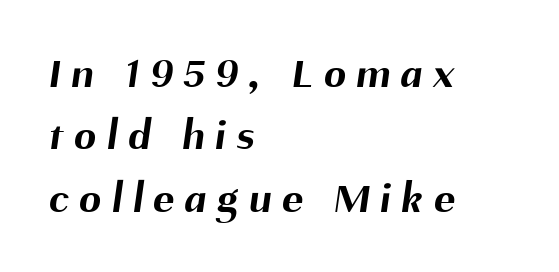
Evenly set lines give the paragraph a standard silhouette. Thick stems and heavy bowls — unmistakably bold. Words float on clear page, feet unadorned. Glyph-to-glyph distance is far greater than everyday printed text. A typesetter would call this proportional, since set widths differ per character.
